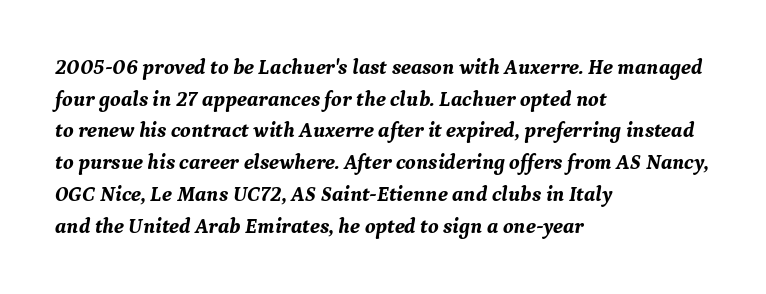
Q: Is the text bold? A: Yes.
Q: Is the text italic (slanted)? A: Yes, it leans right by about 9 degrees.
Q: Is the text underlined? A: No.
Q: How is the paragraph aligned? A: Left-aligned.
Q: Is the spacing between letters normal or unusually wide? A: Normal.
Q: Is the spacing between lines tight, normal or loose? A: Normal.
